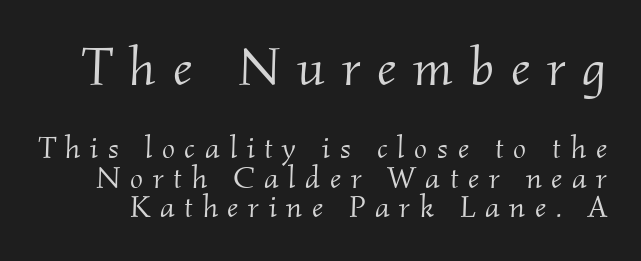
{"serif": "yes", "italic": "yes", "lean": "right", "slant_degrees": 2, "bold": "no", "weight": "light", "width": "normal", "stroke_contrast": "medium", "x_height": "small", "monospaced": "no", "underline": "no", "line_spacing": "tight", "line_spacing_ratio": 0.95, "letter_spacing": "wide", "letter_spacing_em": 0.31, "larger_block": "first", "size_ratio": 1.74, "glyph_px": 54}
